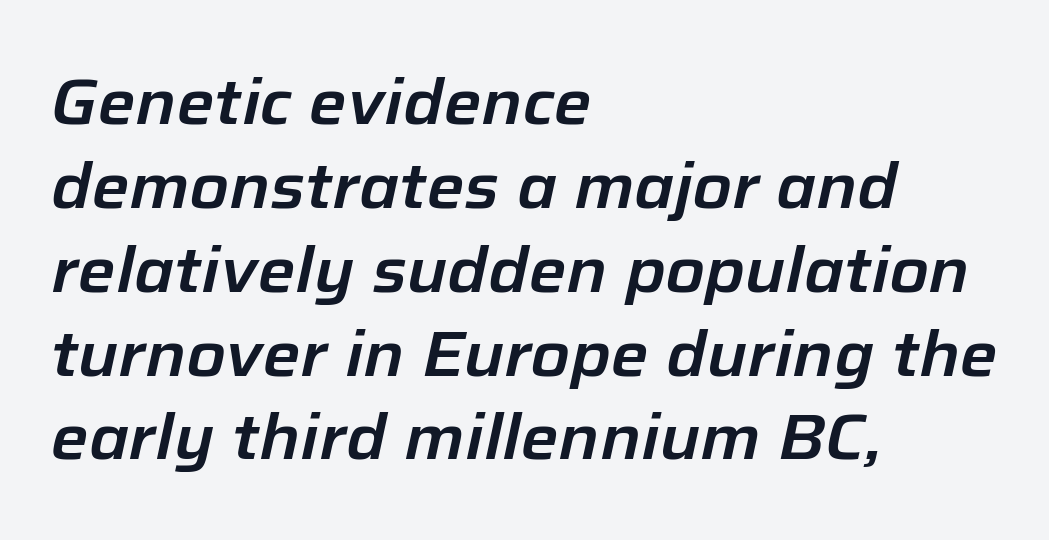
A bare baseline throughout the passage. Proportional: the letters do not fall into vertical columns. You could call the tracking neutral — neither tight nor loose. One glance says typical: line gaps are just what's usual.
